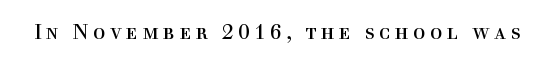
{"italic": "no", "bold": "no", "underline": "no", "letter_spacing": "wide", "letter_spacing_em": 0.2, "glyph_px": 21}
